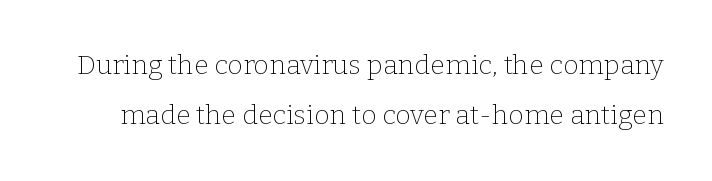
{"italic": "no", "bold": "no", "underline": "no", "line_spacing_ratio": 1.86, "letter_spacing": "normal", "letter_spacing_em": 0.0, "glyph_px": 27}
